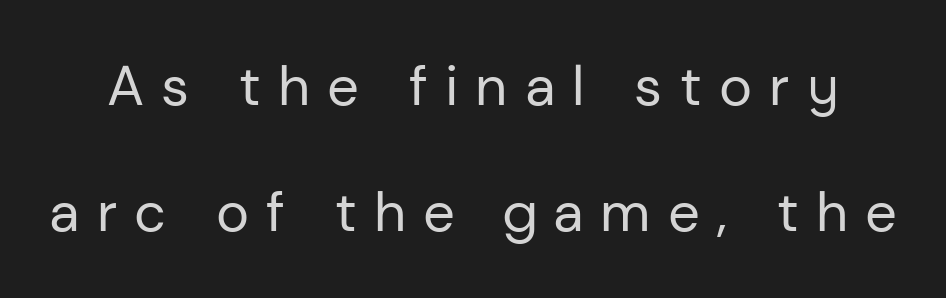
The image shows 56 px regular-weight sans-serif type, upright; set loose line spacing (2.25x), unusually wide letter spacing (+0.31 em), not underlined; low stroke contrast and a medium x-height.
